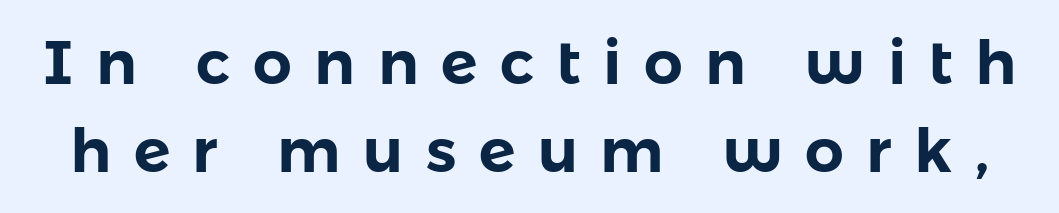
Q: Is the text italic (slanted)? A: No, it is upright.
Q: Is the typeface a serif or a sans-serif typeface? A: Sans-serif.
Q: Is the text underlined? A: No.
Q: Is the spacing between letters normal or unusually wide? A: Unusually wide.
Q: Is the spacing between lines tight, normal or loose? A: Normal.
Q: Width (condensed, normal, or wide)? A: Normal.
Q: Stroke contrast? A: Low.
Q: x-height? A: Medium.
Q: Monospaced? A: No.
